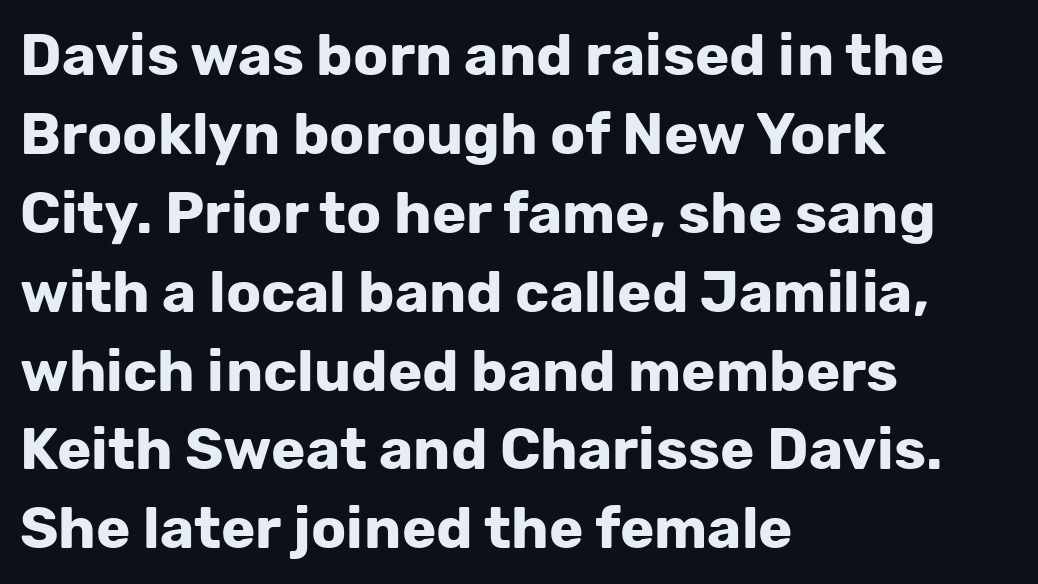
{"serif": "no", "italic": "no", "bold": "yes", "weight": "bold", "width": "normal", "stroke_contrast": "low", "x_height": "medium", "monospaced": "no", "underline": "no", "align": "left", "line_spacing": "normal", "line_spacing_ratio": 1.36, "letter_spacing": "normal", "letter_spacing_em": 0.0, "glyph_px": 58}
